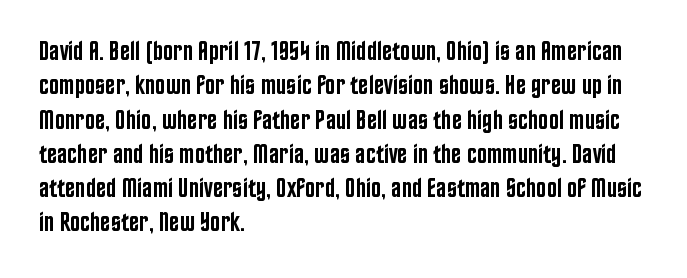
Q: Is the text bold? A: Semi-bold.
Q: Is the text italic (slanted)? A: No, it is upright.
Q: Is the text underlined? A: No.
Q: How is the paragraph aligned? A: Left-aligned.
Q: Is the spacing between letters normal or unusually wide? A: Normal.
Q: Is the spacing between lines tight, normal or loose? A: Normal.
